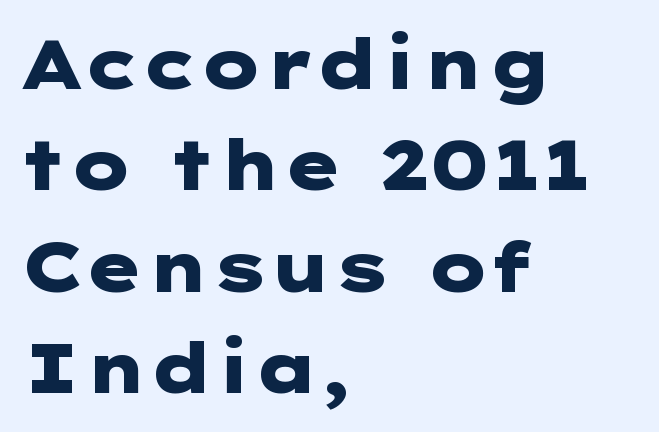
Q: Is the text bold? A: Yes.
Q: Is the text italic (slanted)? A: No, it is upright.
Q: Is the typeface a serif or a sans-serif typeface? A: Sans-serif.
Q: Is the text underlined? A: No.
Q: How is the paragraph aligned? A: Left-aligned.
Q: Is the spacing between letters normal or unusually wide? A: Normal.
Q: Is the spacing between lines tight, normal or loose? A: Normal.
Q: Width (condensed, normal, or wide)? A: Wide.
Q: Stroke contrast? A: Low.
Q: x-height? A: Medium.
